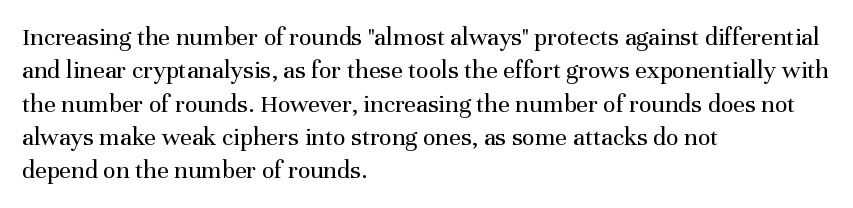
{"italic": "no", "bold": "no", "underline": "no", "align": "left", "line_spacing": "normal", "line_spacing_ratio": 1.28, "letter_spacing": "normal", "letter_spacing_em": 0.0, "glyph_px": 26}
